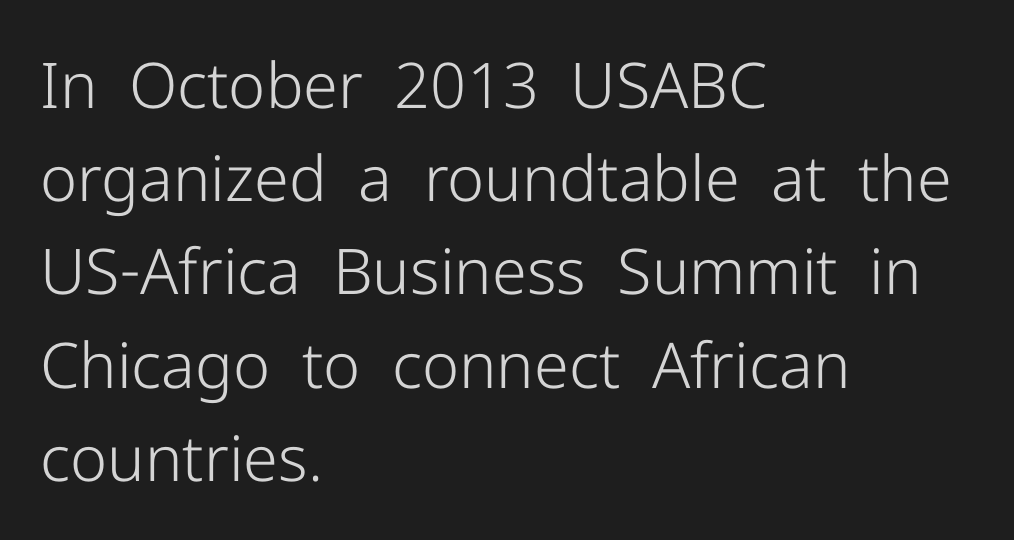
The font family rendered here belongs to the sans-serif group. Line starts are locked; line ends wander. Each stroke keeps to a modest, everyday thickness or less. The zone under the glyphs is completely vacant. The face used here is proportionally spaced, like ordinary book or web type. Characters remain perfectly vertical along every line.
